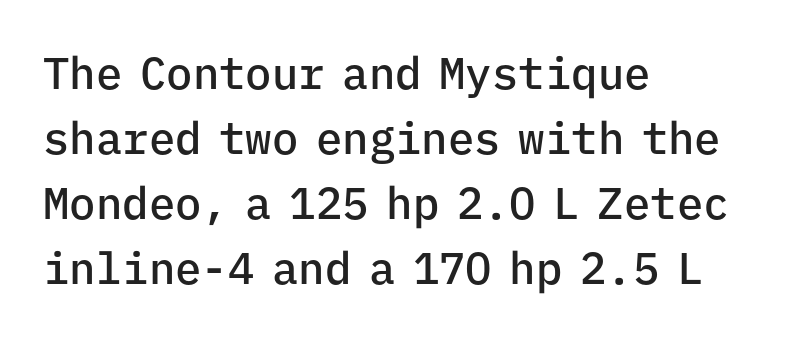
Q: Is the text bold? A: Semi-bold.
Q: Is the text italic (slanted)? A: No, it is upright.
Q: Is the typeface a serif or a sans-serif typeface? A: Sans-serif.
Q: Is the text underlined? A: No.
Q: How is the paragraph aligned? A: Left-aligned.
Q: Is the spacing between letters normal or unusually wide? A: Normal.
Q: Is the spacing between lines tight, normal or loose? A: Normal.
Q: Width (condensed, normal, or wide)? A: Normal.
Q: Stroke contrast? A: Low.
Q: x-height? A: Medium.
Q: Monospaced? A: Yes.
